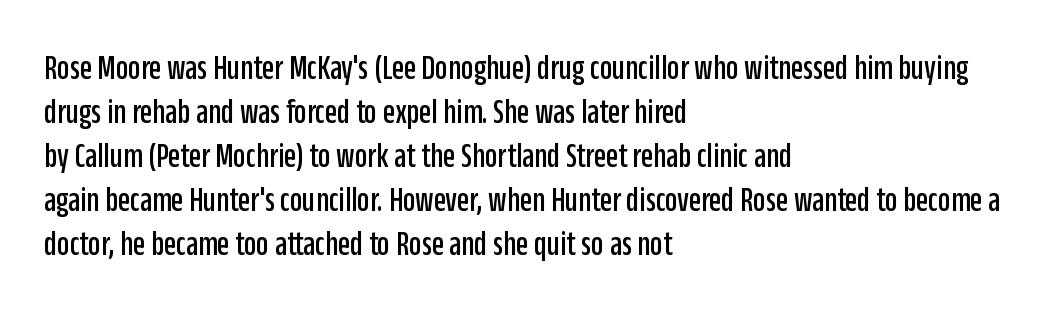
Q: Is the text italic (slanted)? A: No, it is upright.
Q: Is the typeface a serif or a sans-serif typeface? A: Sans-serif.
Q: Is the text underlined? A: No.
Q: How is the paragraph aligned? A: Left-aligned.
Q: Is the spacing between letters normal or unusually wide? A: Normal.
Q: Is the spacing between lines tight, normal or loose? A: Normal.
Q: Width (condensed, normal, or wide)? A: Condensed.
Q: Stroke contrast? A: Low.
Q: x-height? A: Large.
Q: Monospaced? A: No.
